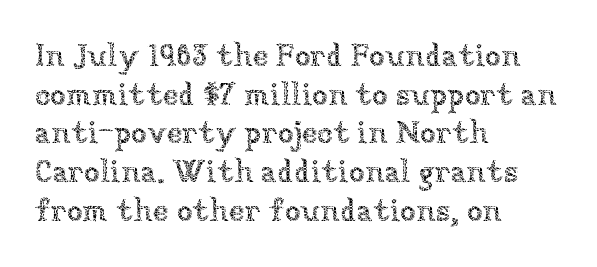
{"italic": "no", "bold": "no", "weight": "thin", "width": "normal", "stroke_contrast": "low", "x_height": "medium", "monospaced": "no", "underline": "no", "align": "left", "line_spacing_ratio": 1.21, "letter_spacing": "normal", "letter_spacing_em": 0.0, "glyph_px": 32}
